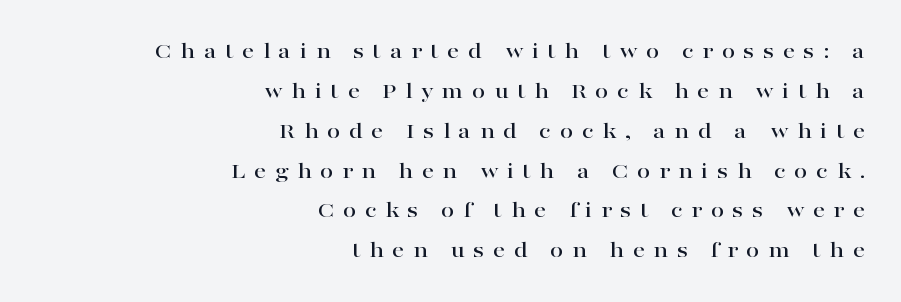
Q: Is the text italic (slanted)? A: No, it is upright.
Q: Is the text underlined? A: No.
Q: How is the paragraph aligned? A: Right-aligned.
Q: Is the spacing between letters normal or unusually wide? A: Unusually wide.
Q: Is the spacing between lines tight, normal or loose? A: Normal.
